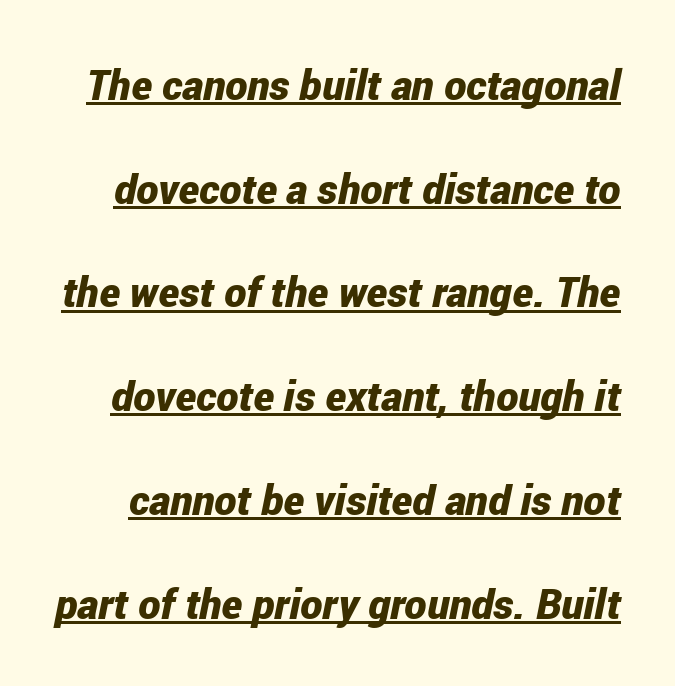
The image shows 42 px bold, condensed type, italic (leaning right); set loose line spacing (2.47x), normal letter spacing, underlined; low stroke contrast and a medium x-height.
